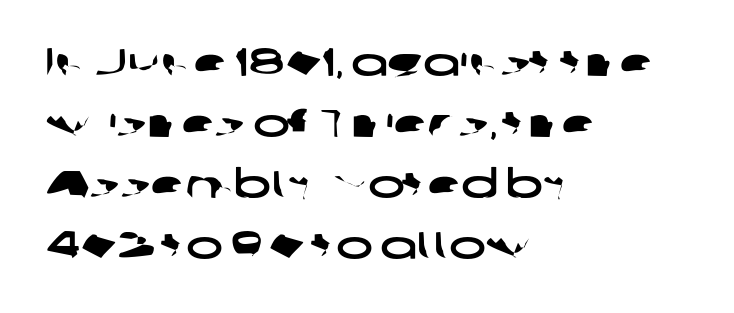
Evenly set lines give the paragraph a standard silhouette. Proportional: the letters do not fall into vertical columns. Default kerning and tracking; the words read as compact shapes. Nobody drew a line under any word here. The paragraph has a hard left edge and a soft right edge. The glyphs in this specimen are sans serif.
